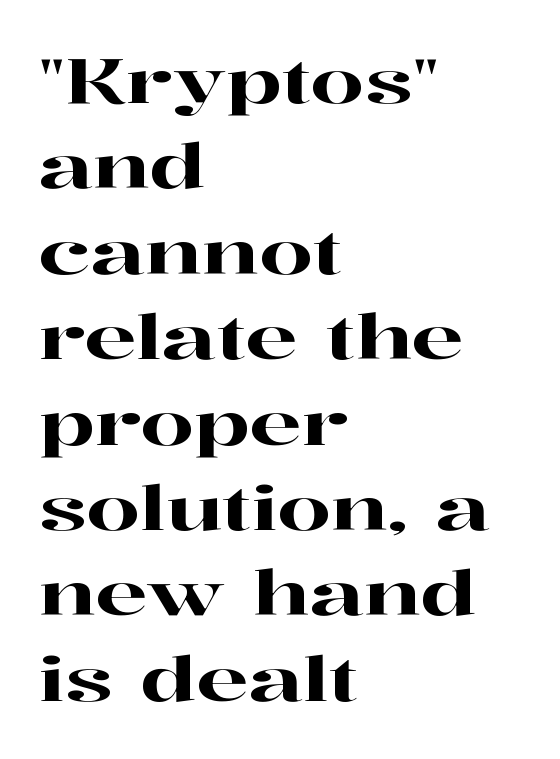
Q: Is the text italic (slanted)? A: No, it is upright.
Q: Is the typeface a serif or a sans-serif typeface? A: Serif.
Q: Is the text underlined? A: No.
Q: How is the paragraph aligned? A: Left-aligned.
Q: Is the spacing between letters normal or unusually wide? A: Normal.
Q: Is the spacing between lines tight, normal or loose? A: Normal.
Q: Width (condensed, normal, or wide)? A: Wide.
Q: Stroke contrast? A: High.
Q: x-height? A: Medium.
Q: Monospaced? A: No.
